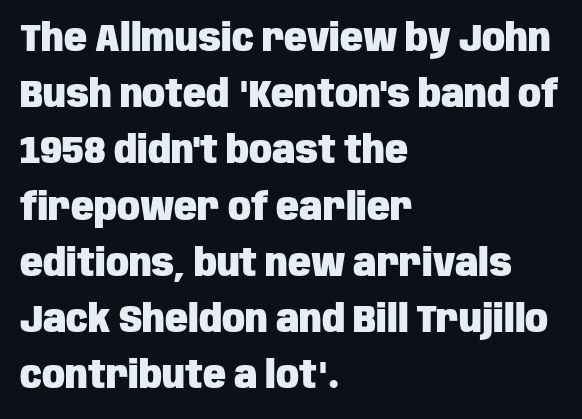
{"serif": "no", "italic": "no", "bold": "yes", "weight": "heavy", "width": "condensed", "stroke_contrast": "low", "x_height": "large", "monospaced": "no", "underline": "no", "align": "left", "line_spacing": "normal", "line_spacing_ratio": 1.48, "letter_spacing": "normal", "letter_spacing_em": 0.0, "glyph_px": 38}
